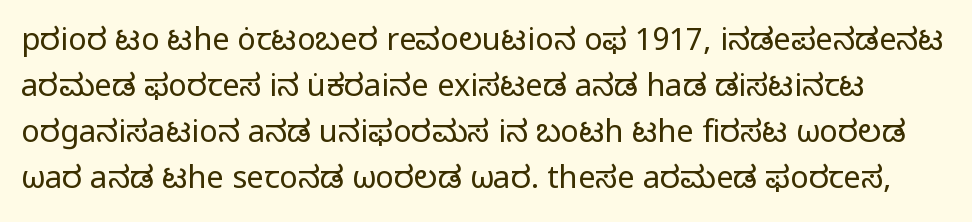
The image shows 31 px regular-weight sans-serif type, upright; set normal line spacing (1.48x), normal letter spacing, not underlined; low stroke contrast and a medium x-height.
